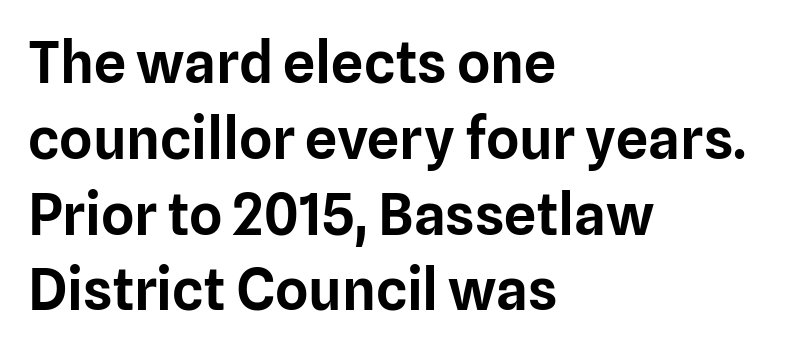
{"serif": "no", "italic": "no", "width": "normal", "stroke_contrast": "low", "x_height": "medium", "monospaced": "no", "underline": "no", "align": "left", "line_spacing": "normal", "line_spacing_ratio": 1.33, "letter_spacing": "normal", "letter_spacing_em": 0.0, "glyph_px": 57}
